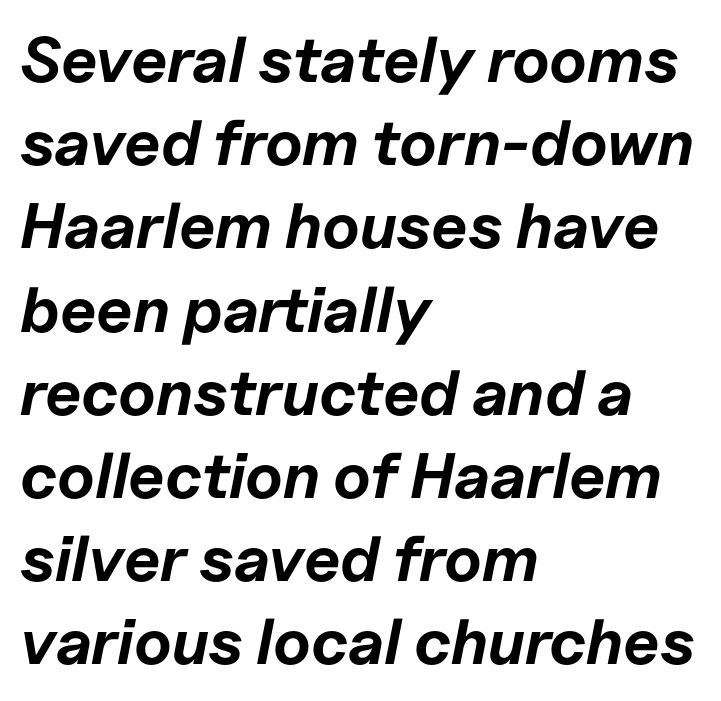
The image shows 64 px bold type, italic (leaning right); set left-aligned, normal line spacing (1.3x), normal letter spacing, not underlined; low stroke contrast and a medium x-height.
